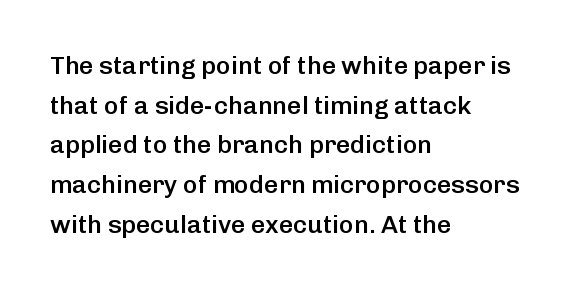
A bare baseline throughout the passage. Letter spacing: default. It's the straight-up-and-down kind of type. A somewhat darkened texture: the type is semibold rather than bold. Interline gaps are of average width in this sample. Compared with a centered layout, this one pins lines to the left instead.
